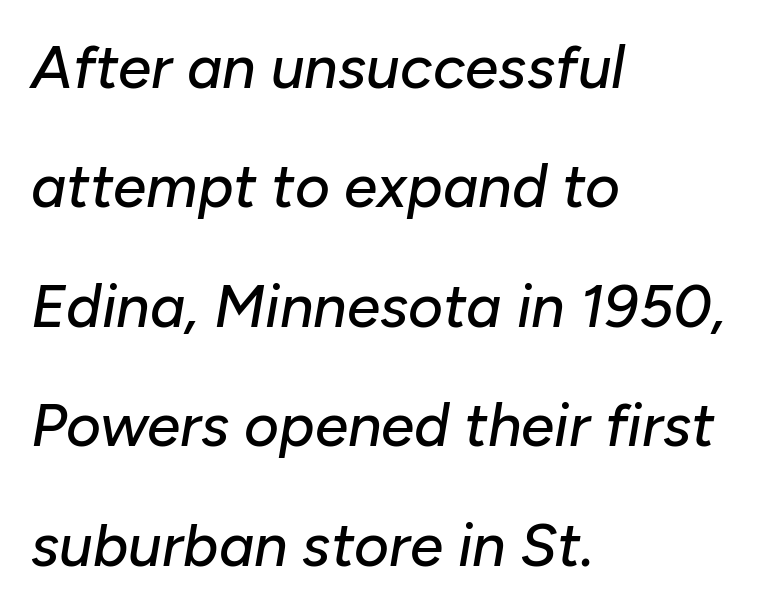
The image shows 60 px text type, italic (leaning right); set left-aligned, loose line spacing (1.99x), normal letter spacing, not underlined; low stroke contrast and a medium x-height.
